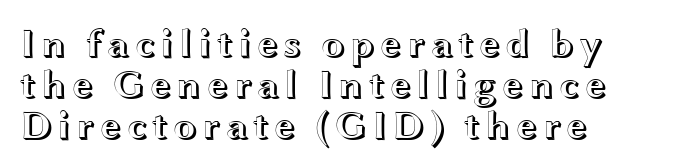
The image shows 40 px wide type, upright; set left-aligned, tight line spacing (1.02x), not underlined; a medium x-height.
